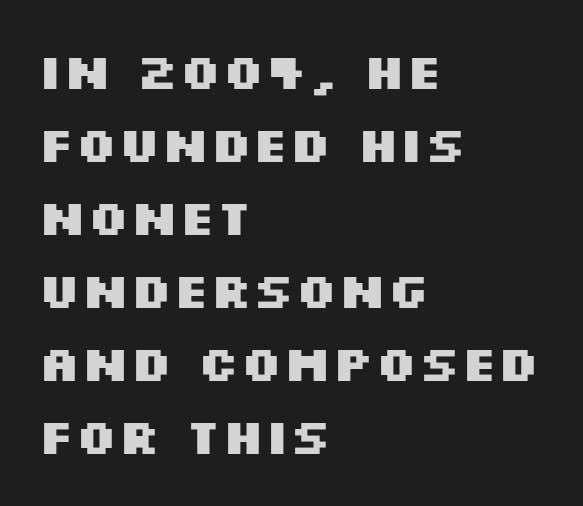
The image shows 49 px heavy, wide sans-serif type, upright; set left-aligned, normal line spacing (1.49x), normal letter spacing, not underlined; medium stroke contrast and a large x-height.
